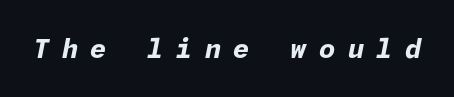
Q: Is the text bold? A: Yes.
Q: Is the text italic (slanted)? A: Yes, it leans right by about 11 degrees.
Q: Is the text underlined? A: No.
Q: Is the spacing between letters normal or unusually wide? A: Unusually wide.
